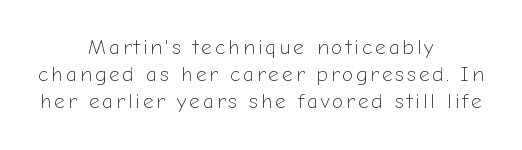
{"italic": "no", "bold": "no", "underline": "no", "align": "center", "line_spacing": "normal", "line_spacing_ratio": 1.29, "glyph_px": 21}
